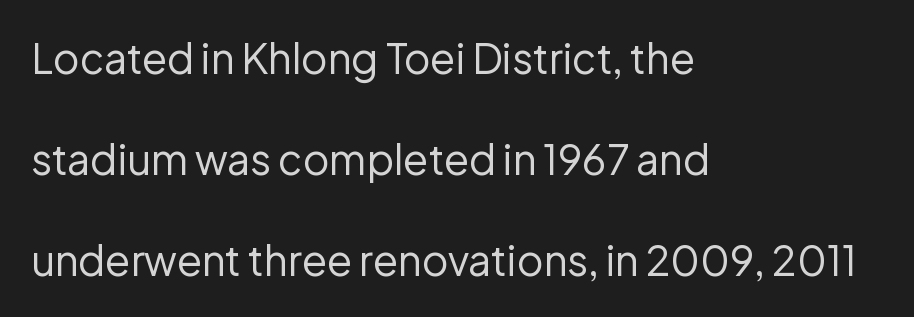
{"serif": "no", "italic": "no", "bold": "no", "weight": "regular", "width": "normal", "stroke_contrast": "low", "x_height": "medium", "monospaced": "no", "underline": "no", "align": "left", "line_spacing": "loose", "line_spacing_ratio": 2.46, "letter_spacing": "normal", "letter_spacing_em": 0.0, "glyph_px": 41}
